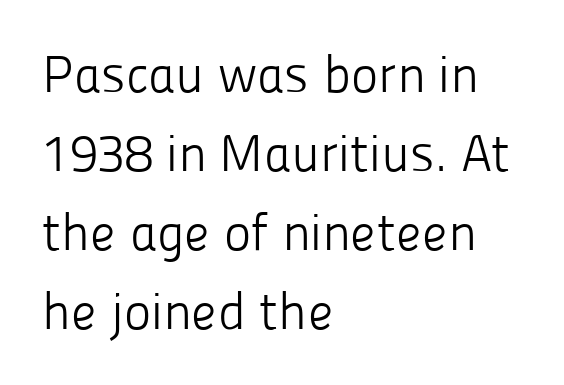
Q: Is the text bold? A: No.
Q: Is the text italic (slanted)? A: No, it is upright.
Q: Is the typeface a serif or a sans-serif typeface? A: Sans-serif.
Q: Is the text underlined? A: No.
Q: How is the paragraph aligned? A: Left-aligned.
Q: Is the spacing between letters normal or unusually wide? A: Normal.
Q: Is the spacing between lines tight, normal or loose? A: Normal.
Q: Width (condensed, normal, or wide)? A: Normal.
Q: Stroke contrast? A: Low.
Q: x-height? A: Medium.
Q: Monospaced? A: No.
